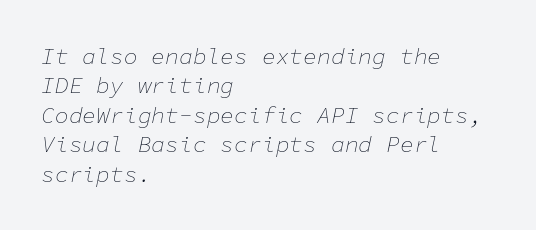
Q: Is the text bold? A: No.
Q: Is the text italic (slanted)? A: Yes, it leans right by about 11 degrees.
Q: Is the text underlined? A: No.
Q: How is the paragraph aligned? A: Left-aligned.
Q: Is the spacing between letters normal or unusually wide? A: Normal.
Q: Is the spacing between lines tight, normal or loose? A: Normal.
